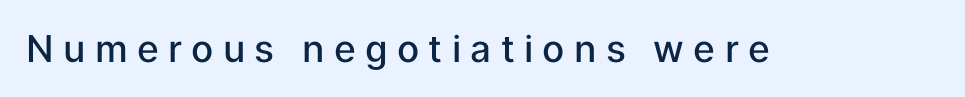
The image shows 37 px semibold sans-serif type, upright; set unusually wide letter spacing (+0.25 em), not underlined; low stroke contrast and a medium x-height.
